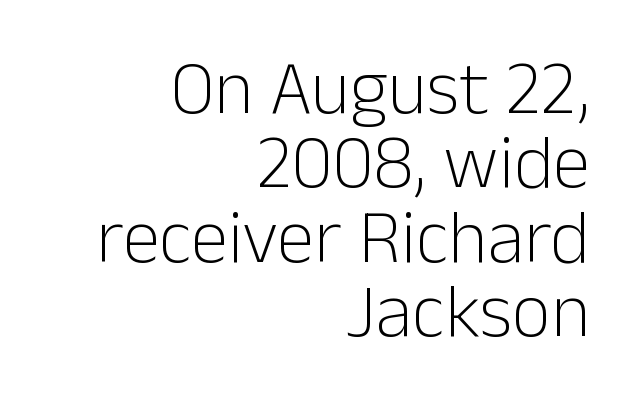
Rows of type sit shoulder to shoulder in the vertical direction. Reading down the block, your eye finds every line finishing at a fixed right position. Compared with typical body copy, the letter spacing here is the same. A quiet, ordinary-to-light weight characterises the typeface. Just letters on the line, the space beneath them empty.
